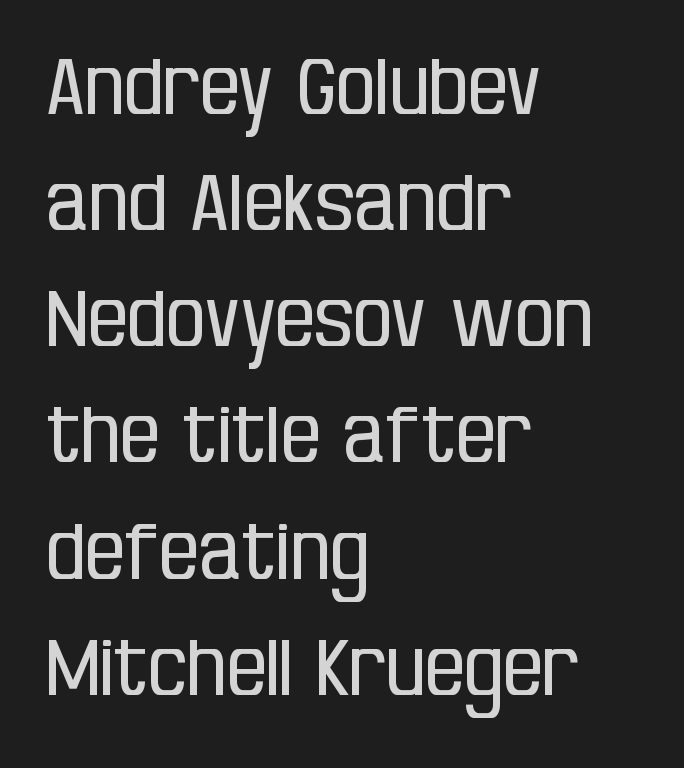
{"serif": "no", "italic": "no", "bold": "no", "weight": "regular", "width": "condensed", "stroke_contrast": "low", "x_height": "large", "monospaced": "no", "underline": "no", "align": "left", "line_spacing": "normal", "line_spacing_ratio": 1.47, "letter_spacing": "normal", "letter_spacing_em": 0.0, "glyph_px": 79}
